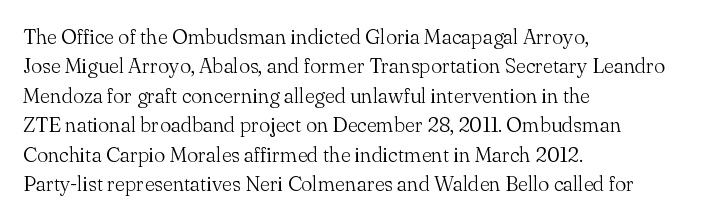
A clean baseline with only descenders dipping below it. If you drew a line through each stem, it would be perfectly vertical. Honestly, the row spacing looks completely unremarkable. Is this a heavy cut? Hardly; it is regular or lighter.
